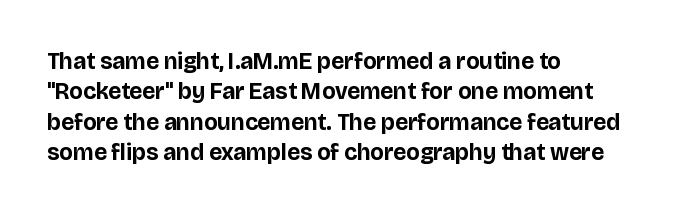
The image shows 23 px bold type, upright; set left-aligned, normal line spacing (1.32x), normal letter spacing, not underlined.
